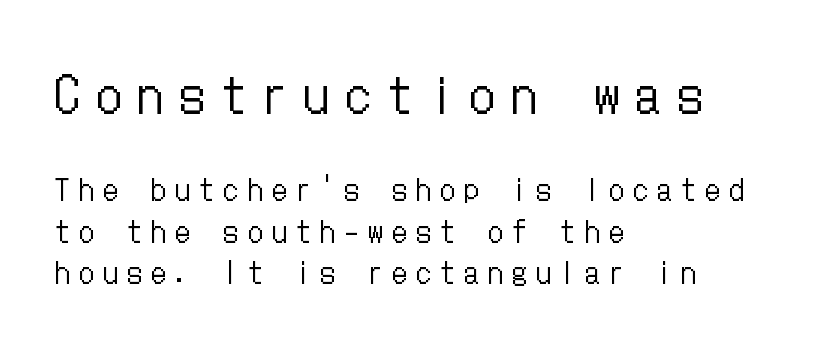
Weight: regular or lighter. This rendering uses left alignment, leaving the right contour irregular. The font's upright variant was chosen for this text. The specimen omits any rule beneath the text block's lines. Bigger letters appear in the top chunk; the bottom chunk is reduced. Normally led — the rows are evenly, conventionally spaced.
